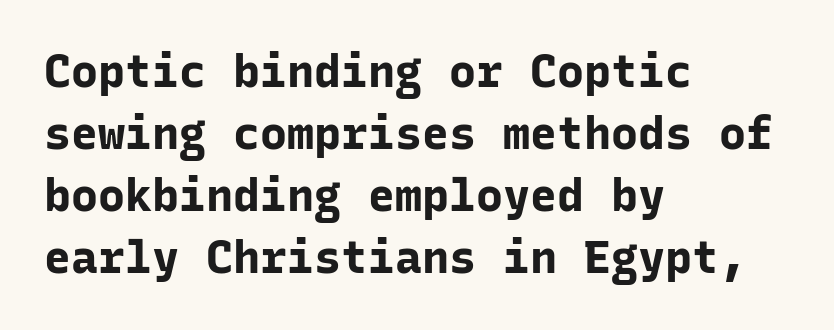
Q: Is the text bold? A: Yes.
Q: Is the text italic (slanted)? A: No, it is upright.
Q: Is the typeface a serif or a sans-serif typeface? A: Sans-serif.
Q: Is the text underlined? A: No.
Q: How is the paragraph aligned? A: Left-aligned.
Q: Is the spacing between letters normal or unusually wide? A: Normal.
Q: Is the spacing between lines tight, normal or loose? A: Normal.
Q: Width (condensed, normal, or wide)? A: Normal.
Q: Stroke contrast? A: Low.
Q: x-height? A: Medium.
Q: Monospaced? A: Yes.
